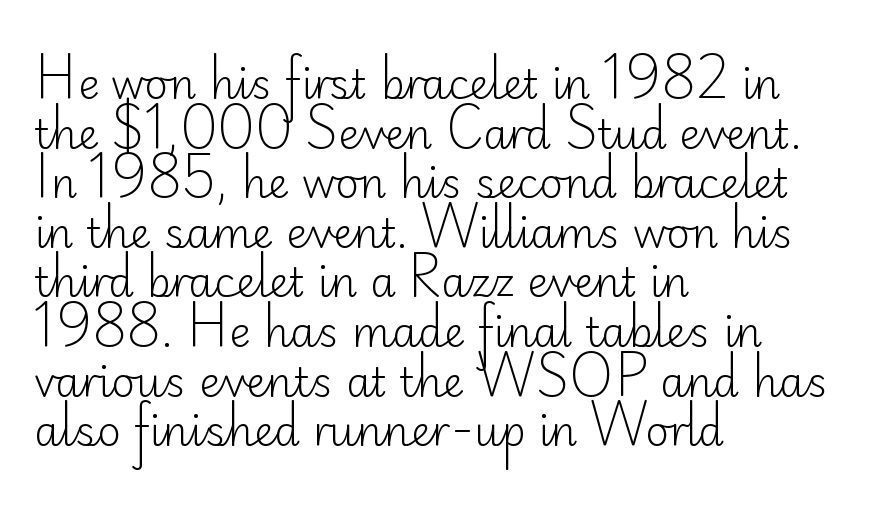
{"serif": "no", "italic": "no", "bold": "no", "weight": "light", "width": "normal", "stroke_contrast": "low", "x_height": "small", "monospaced": "no", "underline": "no", "align": "left", "line_spacing_ratio": 1.21, "letter_spacing": "normal", "letter_spacing_em": 0.0, "glyph_px": 41}
